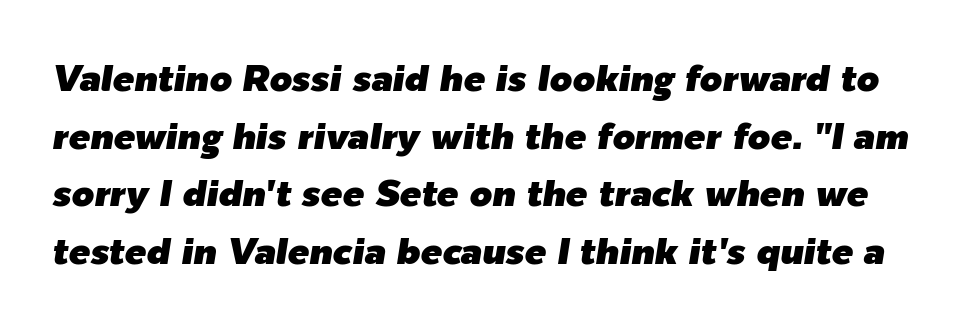
{"italic": "yes", "lean": "right", "slant_degrees": 9, "width": "normal", "stroke_contrast": "low", "x_height": "medium", "monospaced": "no", "underline": "no", "line_spacing": "normal", "line_spacing_ratio": 1.6, "letter_spacing": "normal", "letter_spacing_em": 0.0, "glyph_px": 36}
